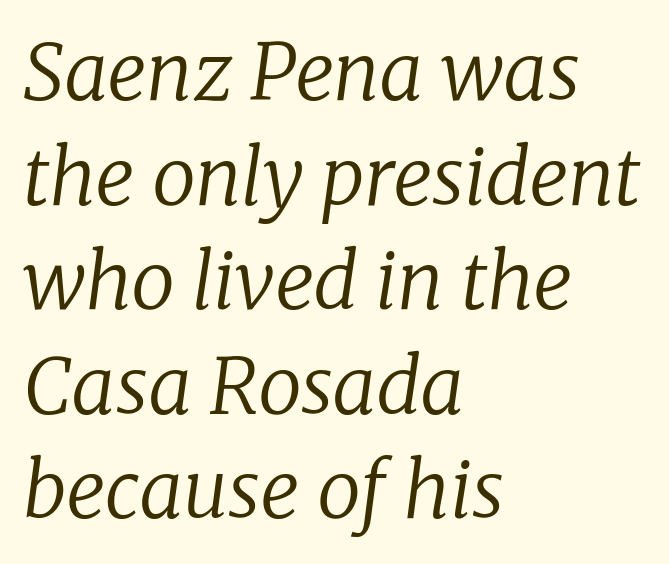
The image shows 78 px regular-weight serif type, italic (leaning right); set left-aligned, normal line spacing (1.34x), normal letter spacing, not underlined; low stroke contrast and a medium x-height.
